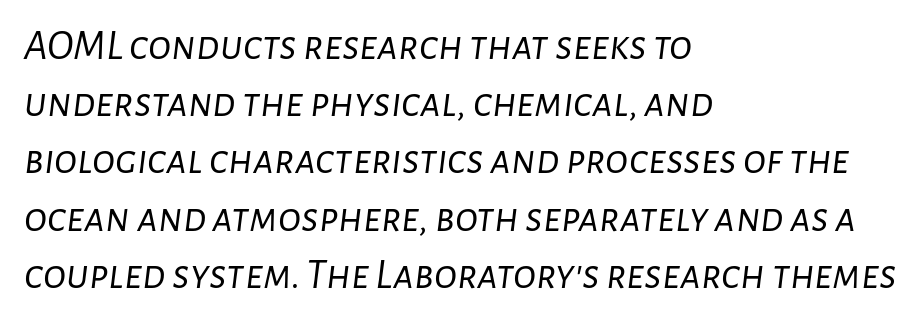
The image shows 43 px light type, italic (leaning right); set left-aligned, normal line spacing (1.33x), normal letter spacing, not underlined; low stroke contrast and a medium x-height.
